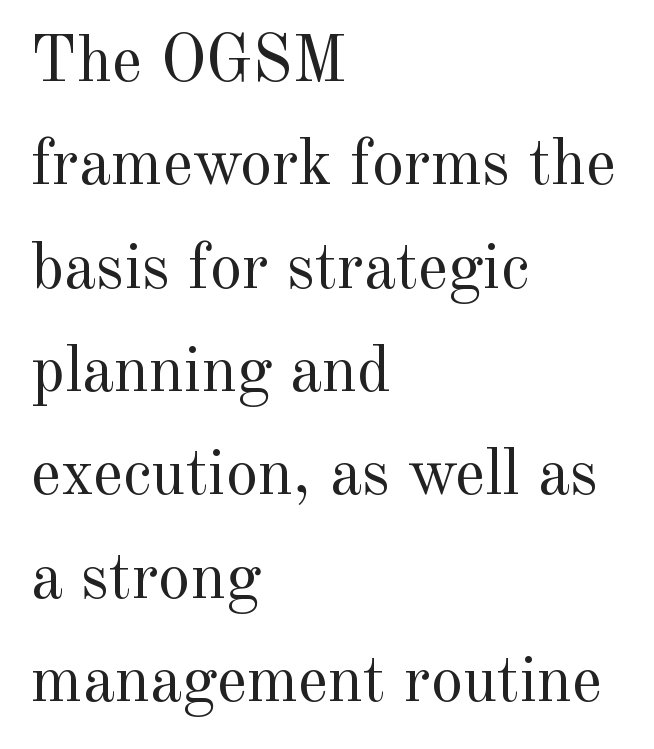
Serifs: yes, visible at the terminals of the letterforms. The lines sit at an ordinary, default distance from one another. The typesetter chose a ragged-right arrangement here. The gaps between neighbouring characters are ordinary and unremarkable. Posture: straight, roman, zero tilt. A typesetter would call this proportional, since set widths differ per character.
